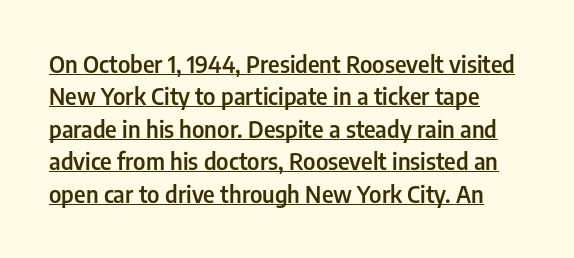
Q: Is the text bold? A: Semi-bold.
Q: Is the text italic (slanted)? A: No, it is upright.
Q: Is the text underlined? A: Yes.
Q: Is the spacing between letters normal or unusually wide? A: Normal.
Q: Is the spacing between lines tight, normal or loose? A: Normal.
